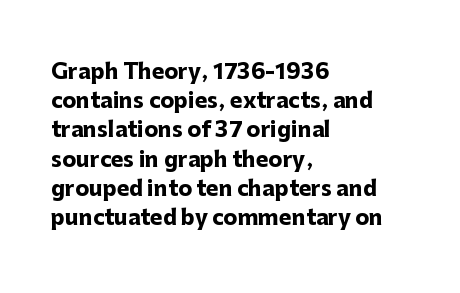
The image shows 21 px bold type, upright; set left-aligned, normal line spacing (1.39x), normal letter spacing, not underlined.
